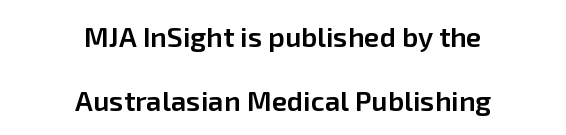
The image shows 28 px semibold sans-serif type, upright; set centered, loose line spacing (2.27x), normal letter spacing, not underlined; low stroke contrast and a medium x-height.
